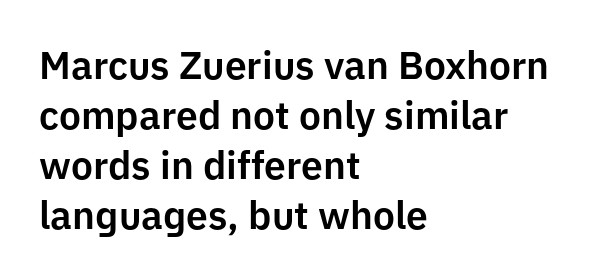
Q: Is the text italic (slanted)? A: No, it is upright.
Q: Is the typeface a serif or a sans-serif typeface? A: Sans-serif.
Q: Is the text underlined? A: No.
Q: How is the paragraph aligned? A: Left-aligned.
Q: Is the spacing between letters normal or unusually wide? A: Normal.
Q: Is the spacing between lines tight, normal or loose? A: Normal.
Q: Width (condensed, normal, or wide)? A: Normal.
Q: Stroke contrast? A: Low.
Q: x-height? A: Medium.
Q: Monospaced? A: No.
